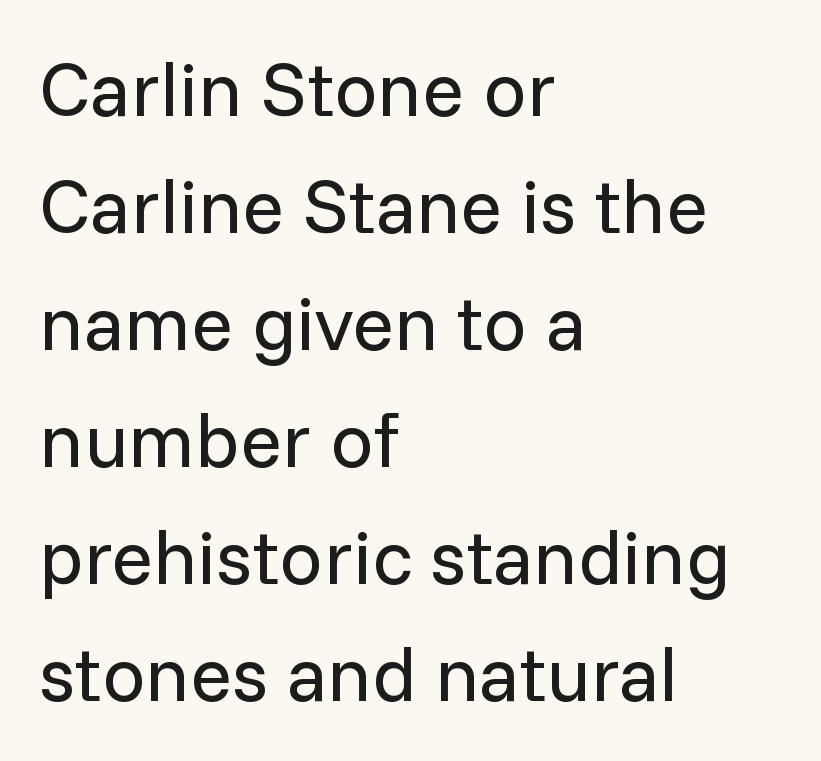
{"serif": "no", "italic": "no", "bold": "no", "weight": "regular", "width": "normal", "stroke_contrast": "low", "x_height": "medium", "monospaced": "no", "underline": "no", "align": "left", "line_spacing": "normal", "line_spacing_ratio": 1.52, "letter_spacing": "normal", "letter_spacing_em": 0.0, "glyph_px": 77}
